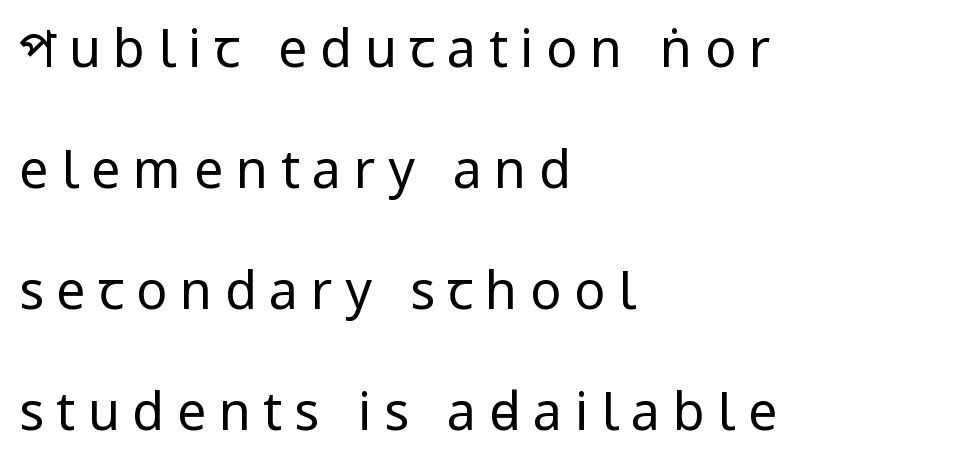
The image shows 52 px regular-weight, condensed sans-serif type, upright; set left-aligned, loose line spacing (2.33x), unusually wide letter spacing (+0.24 em), not underlined; low stroke contrast and a large x-height.
